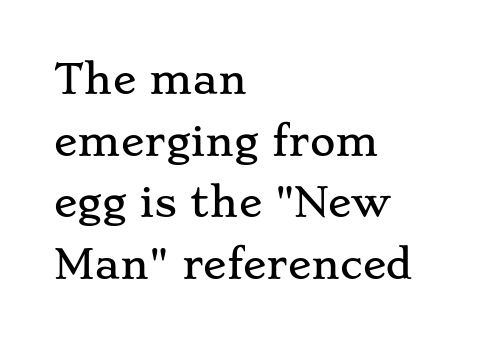
Descenders are the only things crossing below the line. Notice how the passage keeps a crisp vertical edge on the left only. Serif or sans? Serif — the stroke terminals have little feet. The type sits square on the baseline with zero lean. Evenly set lines give the paragraph a standard silhouette.
